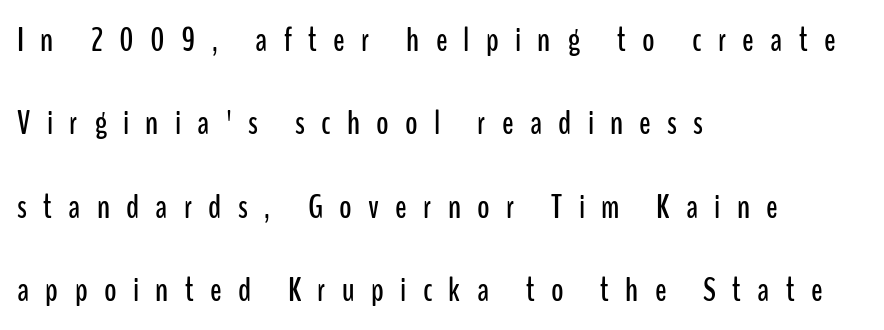
This rendering widens character spacing well past its baseline value. Plain, unruled lines of type. Designer's note — italics off, roman on. The passage shown is typed in a proportional face where columns would drift. Short and long lines alike share a common starting point at left.
